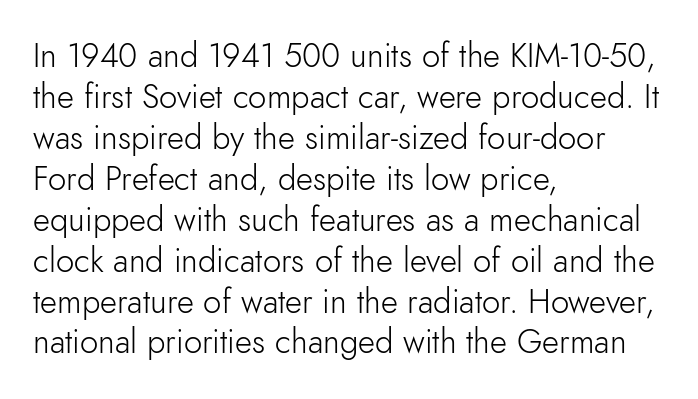
{"serif": "no", "italic": "no", "bold": "no", "weight": "light", "width": "normal", "stroke_contrast": "low", "x_height": "small", "monospaced": "no", "underline": "no", "align": "left", "line_spacing_ratio": 1.24, "letter_spacing": "normal", "letter_spacing_em": 0.0, "glyph_px": 33}
